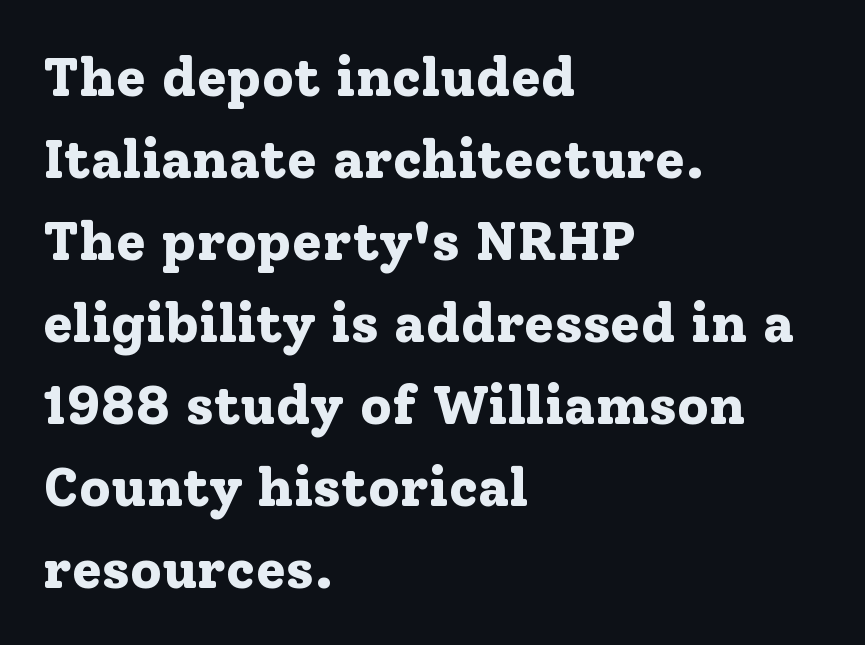
Q: Is the text bold? A: Yes.
Q: Is the text italic (slanted)? A: No, it is upright.
Q: Is the typeface a serif or a sans-serif typeface? A: Serif.
Q: Is the text underlined? A: No.
Q: How is the paragraph aligned? A: Left-aligned.
Q: Is the spacing between letters normal or unusually wide? A: Normal.
Q: Is the spacing between lines tight, normal or loose? A: Normal.
Q: Width (condensed, normal, or wide)? A: Normal.
Q: Stroke contrast? A: Low.
Q: x-height? A: Medium.
Q: Monospaced? A: No.
